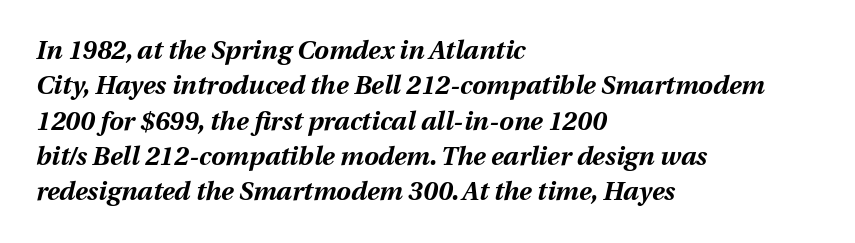
{"italic": "yes", "lean": "right", "slant_degrees": 12, "bold": "yes", "underline": "no", "align": "left", "line_spacing": "normal", "line_spacing_ratio": 1.36, "letter_spacing": "normal", "letter_spacing_em": 0.0, "glyph_px": 26}
